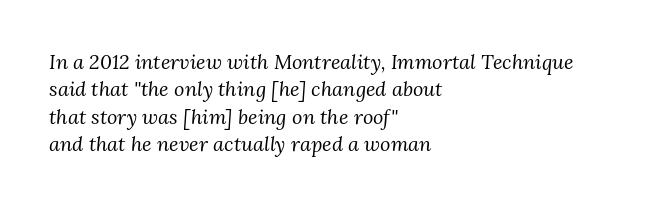
Bold? No — there's no thickening of the strokes. Words appear dense and cohesive because spacing is normal. Descenders hang freely into open space. The face used here has a pronounced slope to its letters. Compared with typical paragraphs, the rows here are spaced about the same. Left-aligned paragraph, ragged on the right.
